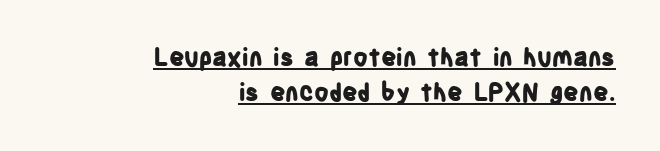
{"italic": "no", "bold": "yes", "underline": "yes", "align": "right", "line_spacing": "normal", "line_spacing_ratio": 1.47, "letter_spacing": "normal", "letter_spacing_em": 0.0, "glyph_px": 24}
